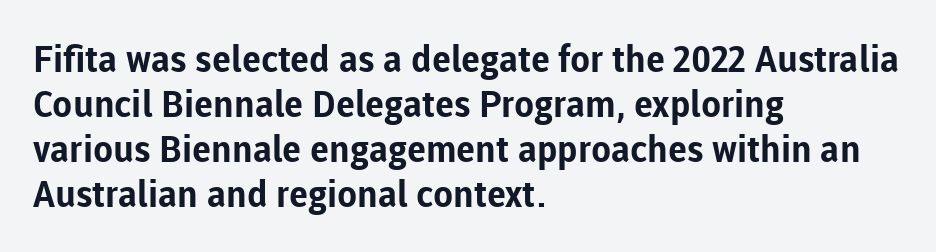
{"serif": "no", "italic": "no", "bold": "yes", "weight": "bold", "width": "normal", "stroke_contrast": "low", "x_height": "medium", "monospaced": "no", "underline": "no", "align": "left", "line_spacing_ratio": 1.22, "letter_spacing": "normal", "letter_spacing_em": 0.0, "glyph_px": 37}
